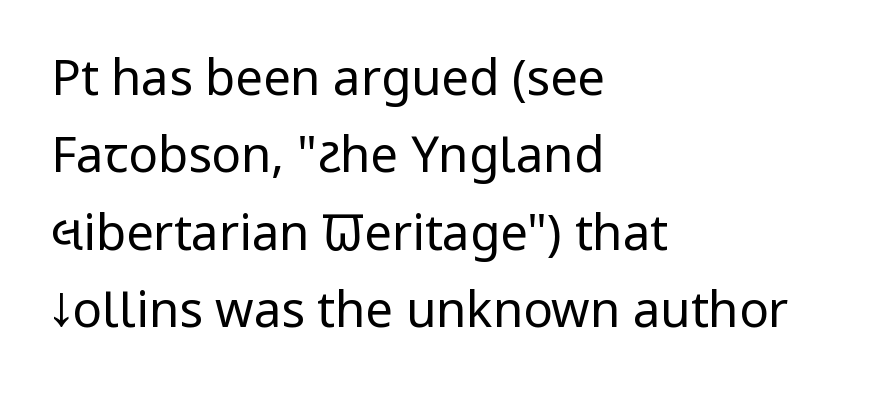
Stems and bowls with no extra thickness — not bold. A classic flush-left, rag-right setting is used for this passage. Unmarked baselines from the first word to the last. The axis of the letterforms is exactly vertical.
